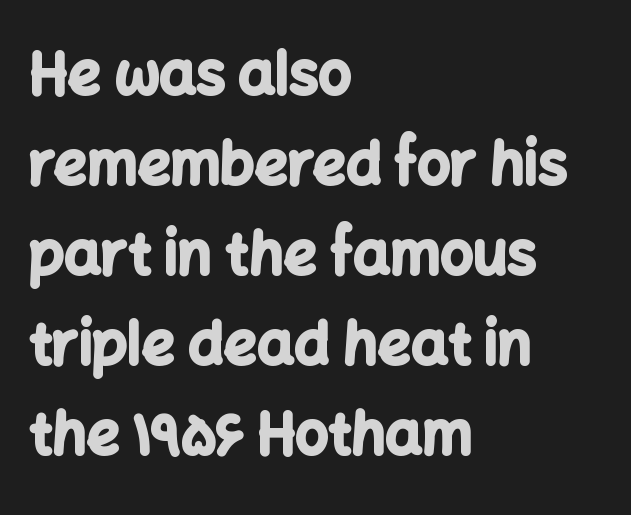
{"serif": "no", "italic": "no", "bold": "yes", "weight": "bold", "width": "normal", "stroke_contrast": "low", "x_height": "medium", "monospaced": "no", "underline": "no", "align": "left", "line_spacing": "normal", "line_spacing_ratio": 1.55, "letter_spacing": "normal", "letter_spacing_em": 0.0, "glyph_px": 58}
